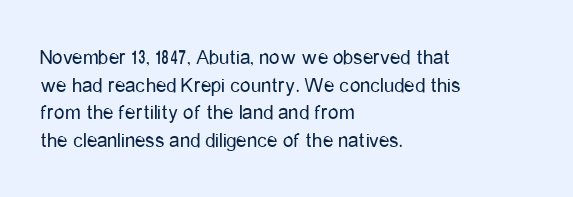
Every stem runs plumb, perpendicular to the baseline. Leftover space on each line is placed entirely after the last word. Check the space under the baseline: it is left empty. This reads as an unemphasized weight, regular at the heaviest. Caption: standard tracking, unaltered.
